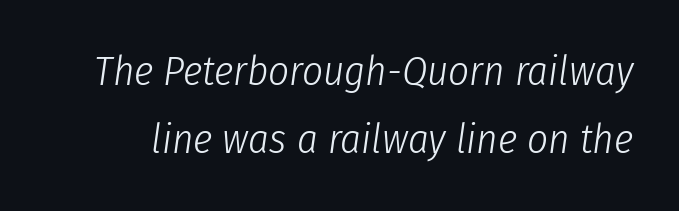
Does the leading feel generous? No, just average. The zone under the glyphs is completely vacant. Compared with typical body copy, the letter spacing here is the same. A quiet, ordinary-to-light weight characterises the typeface.
